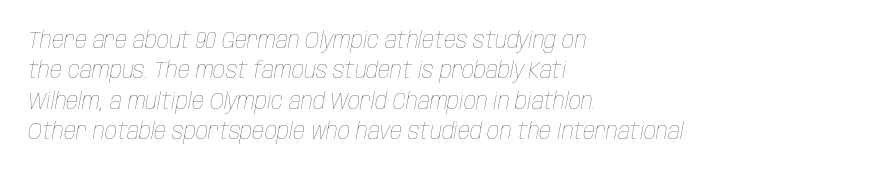
{"italic": "yes", "lean": "right", "slant_degrees": 10, "bold": "no", "underline": "no", "align": "left", "line_spacing": "normal", "line_spacing_ratio": 1.27, "letter_spacing": "normal", "letter_spacing_em": 0.0, "glyph_px": 24}
